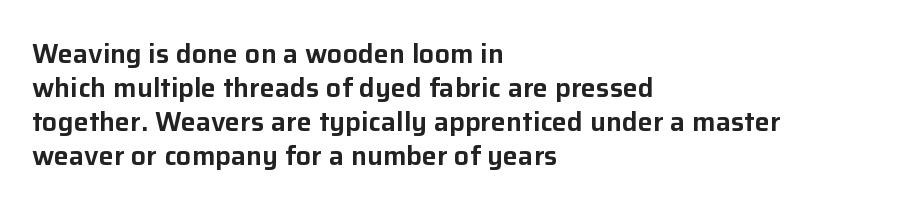
Q: Is the text italic (slanted)? A: No, it is upright.
Q: Is the text underlined? A: No.
Q: How is the paragraph aligned? A: Left-aligned.
Q: Is the spacing between letters normal or unusually wide? A: Normal.
Q: Is the spacing between lines tight, normal or loose? A: Normal.
